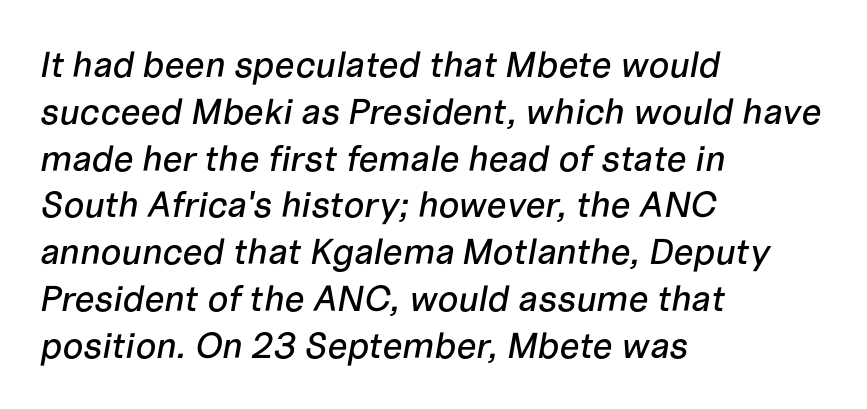
The image shows 36 px text type, italic (leaning right); set left-aligned, normal line spacing (1.3x), normal letter spacing, not underlined; low stroke contrast and a medium x-height.
